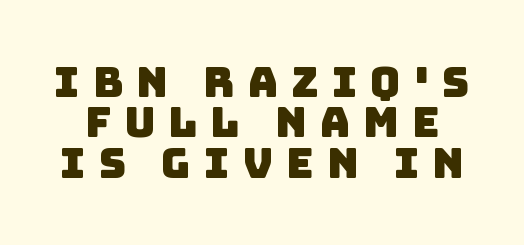
The image shows 42 px sans-serif type; set tight line spacing (0.96x), unusually wide letter spacing (+0.31 em), not underlined; low stroke contrast and a large x-height.
